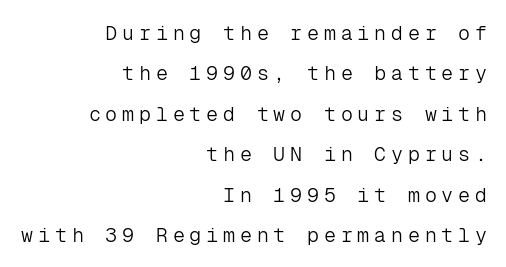
You can tell it's not italic because the verticals are truly vertical. Spacing between characters has been opened up far beyond the box default. The area under the type is left untouched. The font is comparable to plain body text, perhaps lighter. The rag falls on the left side of this text block. The line-height multiplier appears high, well above default.
